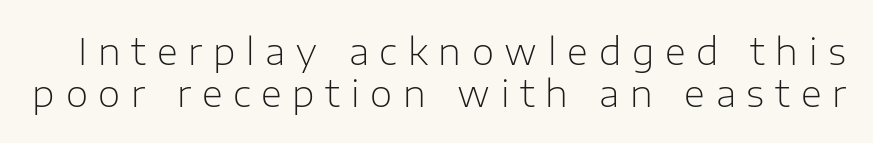
No extra ink here — the face is not bold. The specimen omits any rule beneath the text block's lines. Glyph-to-glyph distance is far greater than everyday printed text. The passage shown is typeset with a sans-serif family. The letters stand straight up with perfectly vertical stems. The rendering uses natural spacing where letterforms have individual widths.
